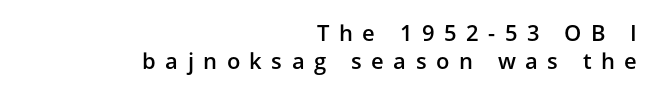
{"italic": "no", "bold": "semi", "underline": "no", "align": "right", "line_spacing": "normal", "line_spacing_ratio": 1.27, "letter_spacing": "wide", "letter_spacing_em": 0.43, "glyph_px": 22}
